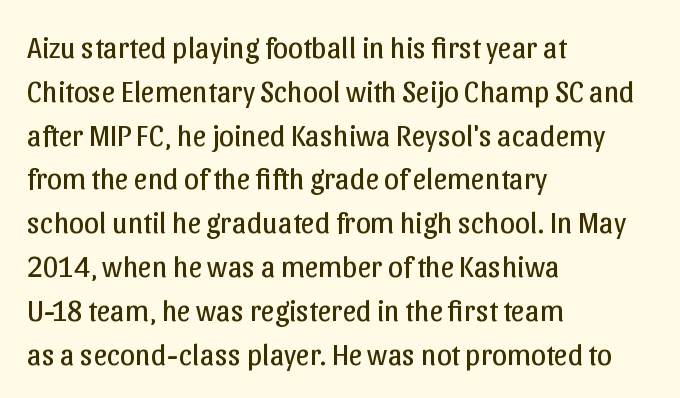
The image shows 30 px regular-weight sans-serif type, upright; set left-aligned, normal line spacing (1.46x), normal letter spacing, not underlined; low stroke contrast and a medium x-height.
